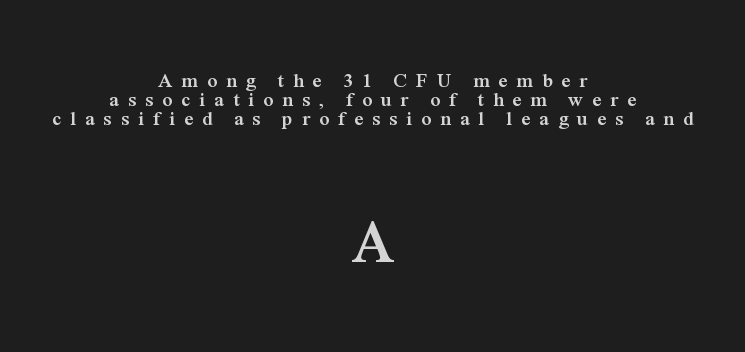
The image shows 60 px semibold serif type, upright; set centered, tight line spacing (0.95x), unusually wide letter spacing (+0.45 em), not underlined; the second (bottom) block is 3.0x larger; medium stroke contrast and a medium x-height.
